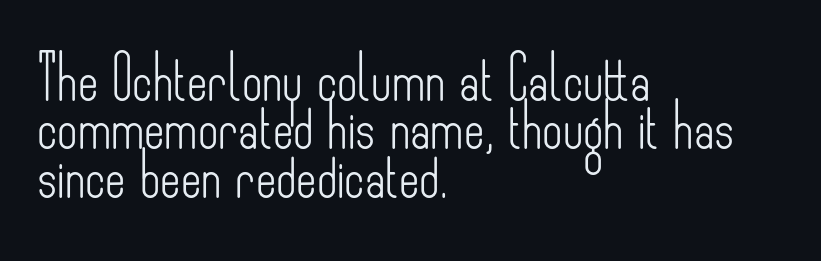
The image shows 44 px light, condensed sans-serif type, upright; set left-aligned, tight line spacing (1.1x), normal letter spacing, not underlined; low stroke contrast and a small x-height.
